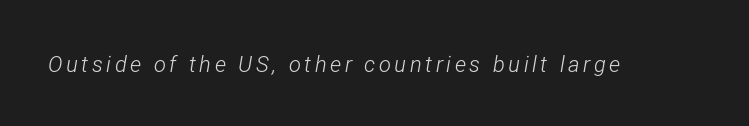
Weight: in the light-to-regular range. The glyphs are unaccompanied by any horizontal stroke below them. Every character sits at an angle, as italics do.
